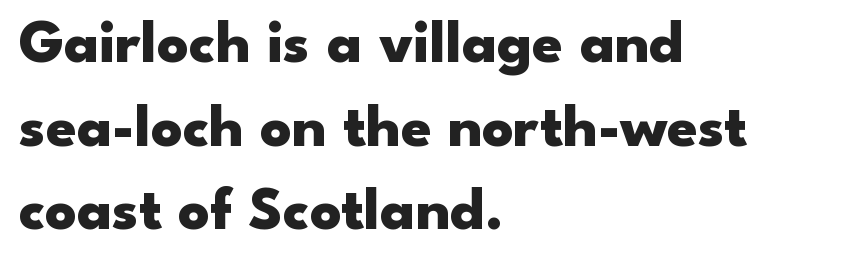
{"serif": "no", "italic": "no", "bold": "yes", "weight": "heavy", "width": "wide", "stroke_contrast": "low", "x_height": "small", "monospaced": "no", "underline": "no", "align": "left", "line_spacing": "normal", "line_spacing_ratio": 1.37, "letter_spacing": "normal", "letter_spacing_em": 0.0, "glyph_px": 61}
